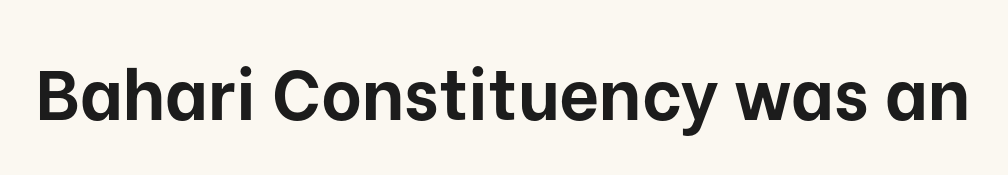
{"serif": "no", "italic": "no", "bold": "yes", "weight": "bold", "width": "normal", "stroke_contrast": "low", "x_height": "medium", "monospaced": "no", "underline": "no", "letter_spacing": "normal", "letter_spacing_em": 0.0, "glyph_px": 70}
